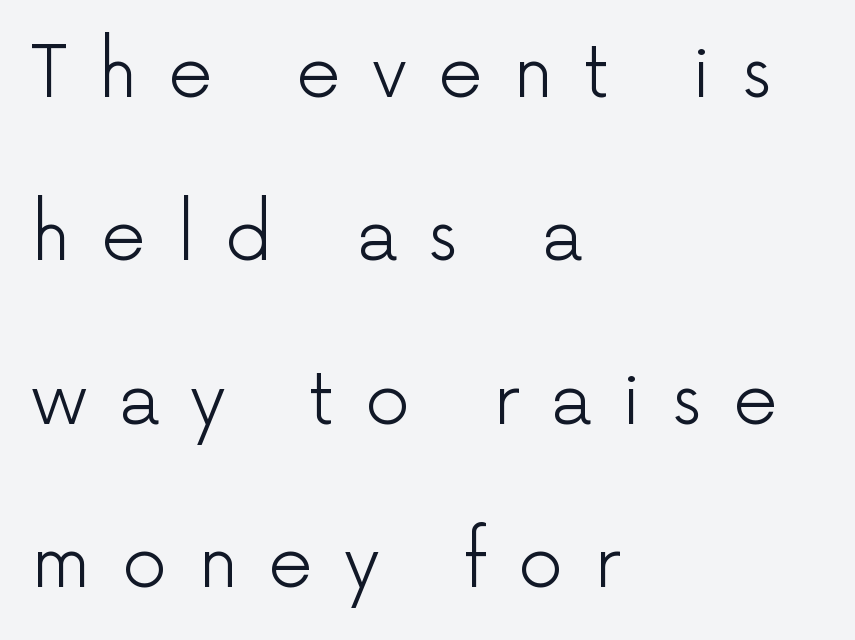
The image shows 71 px light sans-serif type, upright; set left-aligned, loose line spacing (2.3x), unusually wide letter spacing (+0.43 em), not underlined; low stroke contrast and a medium x-height.
